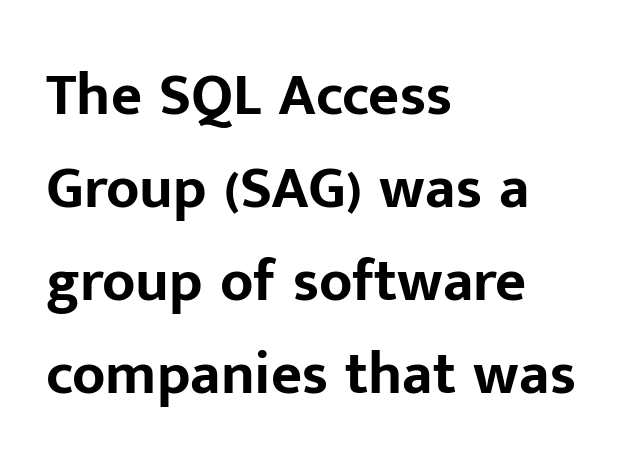
The image shows 60 px bold sans-serif type, upright; set left-aligned, normal line spacing (1.55x), normal letter spacing, not underlined; low stroke contrast and a medium x-height.
